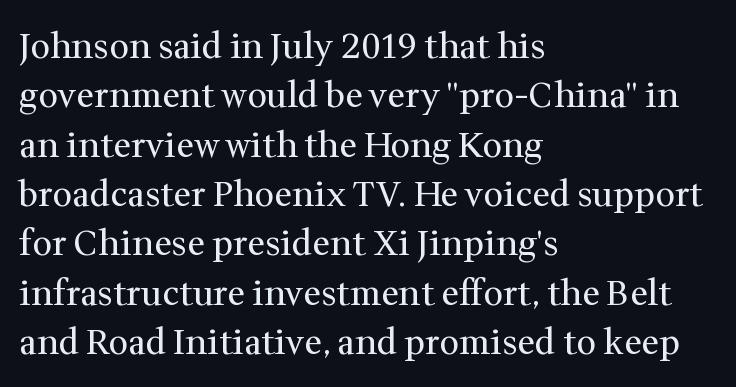
Q: Is the text bold? A: No.
Q: Is the text italic (slanted)? A: No, it is upright.
Q: Is the typeface a serif or a sans-serif typeface? A: Serif.
Q: Is the text underlined? A: No.
Q: How is the paragraph aligned? A: Left-aligned.
Q: Is the spacing between letters normal or unusually wide? A: Normal.
Q: Is the spacing between lines tight, normal or loose? A: Normal.
Q: Width (condensed, normal, or wide)? A: Normal.
Q: Stroke contrast? A: Medium.
Q: x-height? A: Medium.
Q: Monospaced? A: No.
